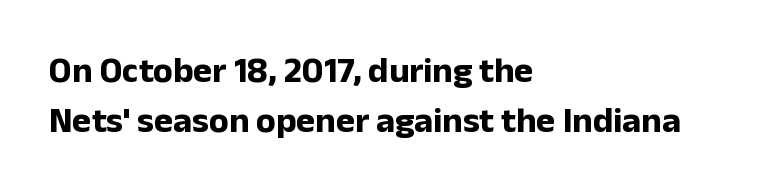
Q: Is the text bold? A: Yes.
Q: Is the text italic (slanted)? A: No, it is upright.
Q: Is the typeface a serif or a sans-serif typeface? A: Sans-serif.
Q: Is the text underlined? A: No.
Q: How is the paragraph aligned? A: Left-aligned.
Q: Is the spacing between letters normal or unusually wide? A: Normal.
Q: Is the spacing between lines tight, normal or loose? A: Normal.
Q: Width (condensed, normal, or wide)? A: Normal.
Q: Stroke contrast? A: Low.
Q: x-height? A: Medium.
Q: Monospaced? A: No.
